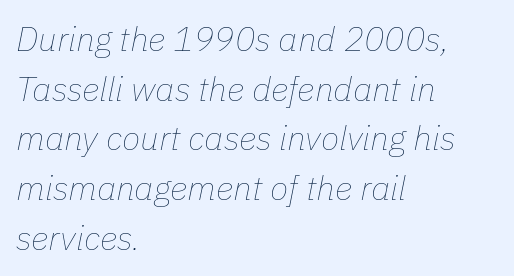
{"italic": "yes", "lean": "right", "slant_degrees": 11, "bold": "no", "weight": "thin", "width": "normal", "stroke_contrast": "low", "x_height": "medium", "monospaced": "no", "underline": "no", "align": "left", "line_spacing": "normal", "line_spacing_ratio": 1.46, "letter_spacing": "normal", "letter_spacing_em": 0.0, "glyph_px": 34}
